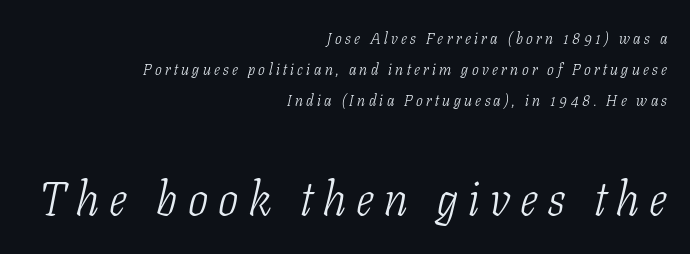
Regarding serifs, this sample has them. Caption: multi-line text, flush right, ragged left. The face used here is proportionally spaced, like ordinary book or web type. This sample uses an oblique cut, with every glyph tilted off the vertical. Size hierarchy here favors the trailing block over the leading one.
